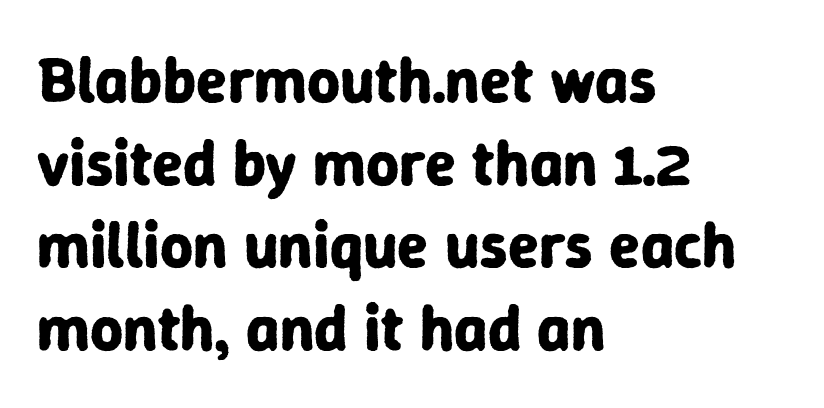
Q: Is the text bold? A: Yes.
Q: Is the text italic (slanted)? A: No, it is upright.
Q: Is the typeface a serif or a sans-serif typeface? A: Sans-serif.
Q: Is the text underlined? A: No.
Q: How is the paragraph aligned? A: Left-aligned.
Q: Is the spacing between letters normal or unusually wide? A: Normal.
Q: Is the spacing between lines tight, normal or loose? A: Normal.
Q: Width (condensed, normal, or wide)? A: Normal.
Q: Stroke contrast? A: Low.
Q: x-height? A: Medium.
Q: Monospaced? A: No.
